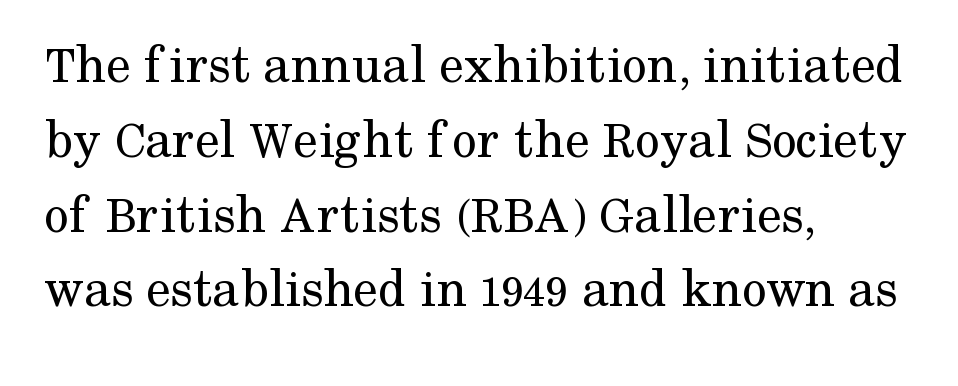
Interline gaps are of average width in this sample. Proportional: the letters do not fall into vertical columns. Letter spacing: default. The face used here is seriffed, in the tradition of book romans.
